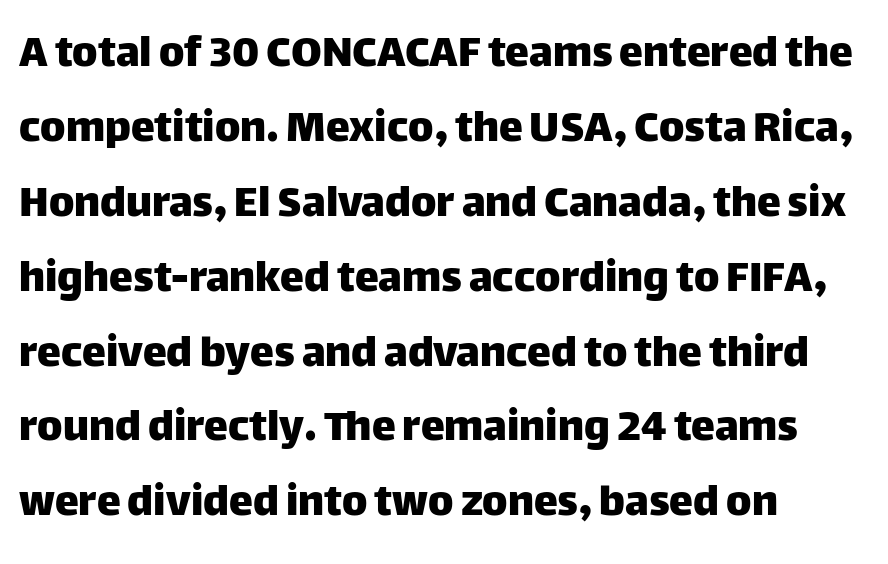
Q: Is the text italic (slanted)? A: No, it is upright.
Q: Is the typeface a serif or a sans-serif typeface? A: Sans-serif.
Q: Is the text underlined? A: No.
Q: How is the paragraph aligned? A: Left-aligned.
Q: Is the spacing between letters normal or unusually wide? A: Normal.
Q: Is the spacing between lines tight, normal or loose? A: Normal.
Q: Width (condensed, normal, or wide)? A: Normal.
Q: Stroke contrast? A: Low.
Q: x-height? A: Large.
Q: Monospaced? A: No.
